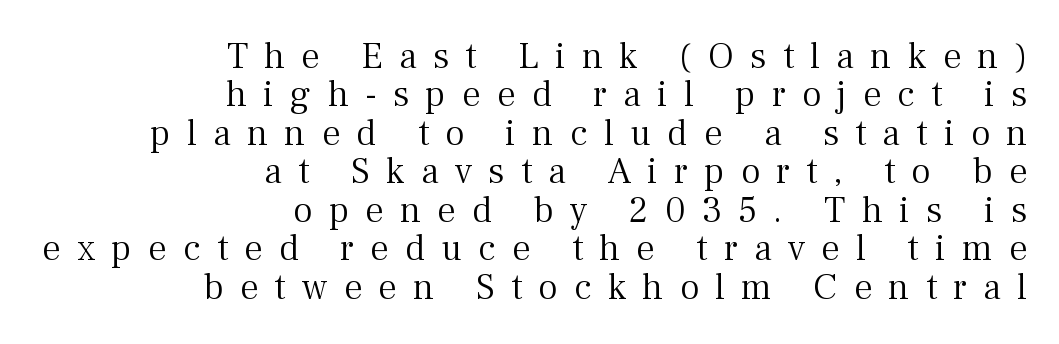
{"serif": "yes", "italic": "no", "bold": "no", "weight": "light", "width": "normal", "stroke_contrast": "medium", "x_height": "medium", "monospaced": "no", "underline": "no", "align": "right", "line_spacing": "tight", "line_spacing_ratio": 1.04, "letter_spacing": "wide", "letter_spacing_em": 0.44, "glyph_px": 37}
